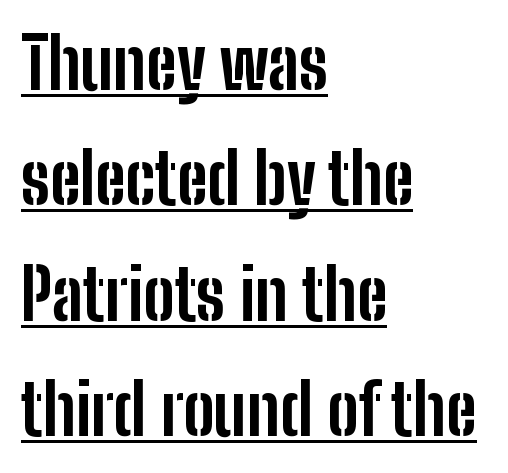
{"serif": "no", "italic": "no", "bold": "yes", "weight": "bold", "width": "condensed", "stroke_contrast": "low", "x_height": "medium", "monospaced": "no", "underline": "yes", "align": "left", "line_spacing": "normal", "line_spacing_ratio": 1.65, "letter_spacing": "normal", "letter_spacing_em": 0.0, "glyph_px": 70}
